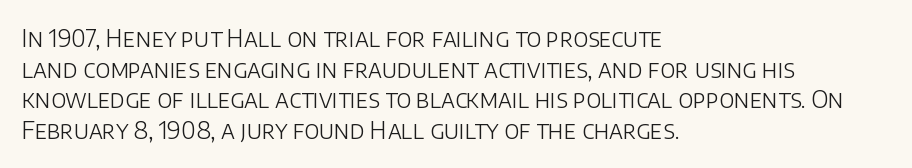
The image shows 24 px text type, upright; set left-aligned, normal line spacing (1.28x), normal letter spacing, not underlined.
